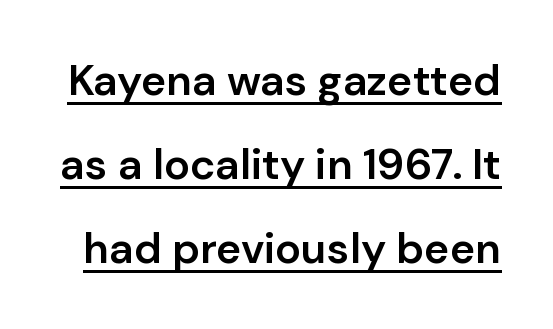
Q: Is the text bold? A: Semi-bold.
Q: Is the text italic (slanted)? A: No, it is upright.
Q: Is the typeface a serif or a sans-serif typeface? A: Sans-serif.
Q: Is the text underlined? A: Yes.
Q: Is the spacing between letters normal or unusually wide? A: Normal.
Q: Is the spacing between lines tight, normal or loose? A: Loose.
Q: Width (condensed, normal, or wide)? A: Normal.
Q: Stroke contrast? A: Low.
Q: x-height? A: Medium.
Q: Monospaced? A: No.
